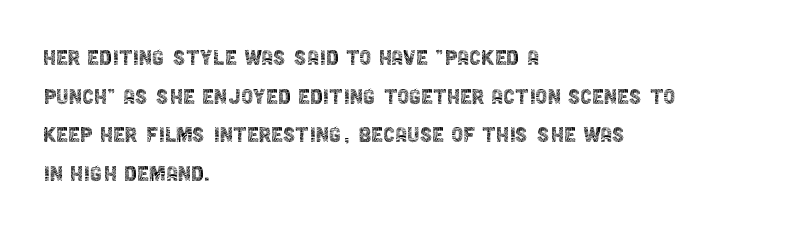
The image shows 27 px text type, upright; set left-aligned, normal line spacing (1.43x), normal letter spacing, not underlined.
